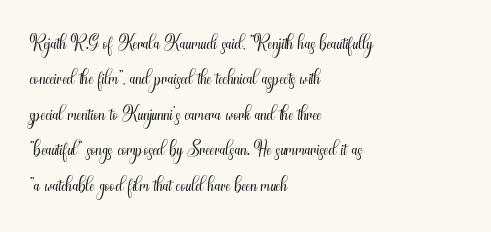
{"serif": "no", "bold": "no", "weight": "light", "width": "condensed", "stroke_contrast": "medium", "x_height": "small", "monospaced": "no", "underline": "no", "align": "left", "line_spacing_ratio": 1.22, "letter_spacing": "normal", "letter_spacing_em": 0.0, "glyph_px": 29}
